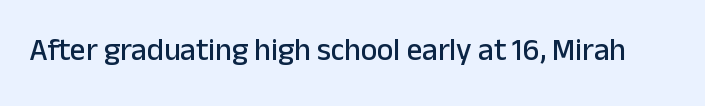
{"serif": "no", "italic": "no", "width": "normal", "stroke_contrast": "low", "x_height": "medium", "monospaced": "no", "underline": "no", "letter_spacing": "normal", "letter_spacing_em": 0.0, "glyph_px": 31}
